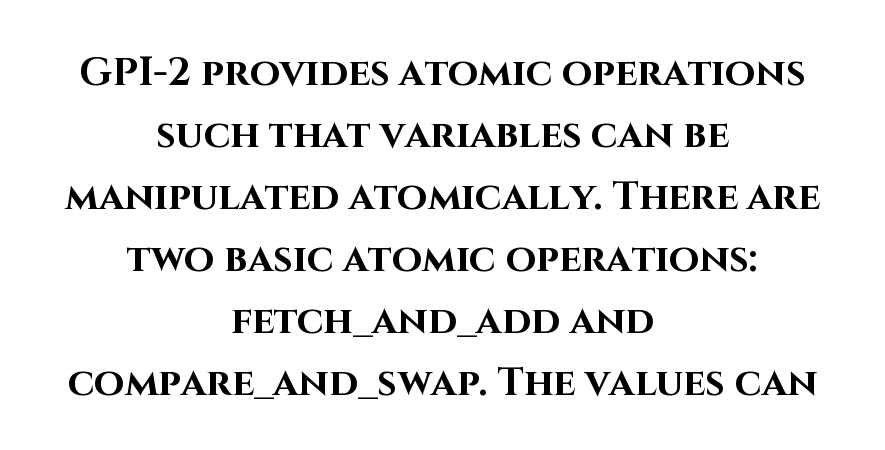
{"serif": "no", "italic": "no", "bold": "yes", "weight": "bold", "width": "normal", "stroke_contrast": "high", "x_height": "large", "monospaced": "no", "underline": "no", "align": "center", "line_spacing": "normal", "line_spacing_ratio": 1.59, "letter_spacing": "normal", "letter_spacing_em": 0.0, "glyph_px": 39}
